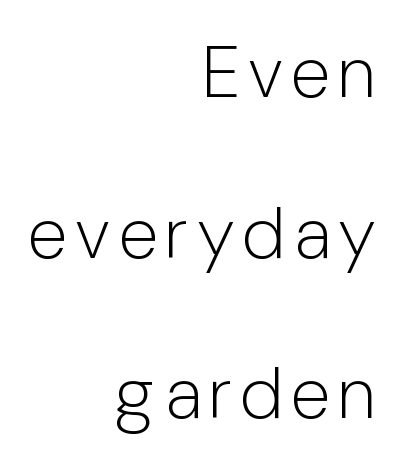
A typesetter would call this proportional, since set widths differ per character. Every row of glyphs terminates at an identical x-position on the right. The axis of the letterforms is exactly vertical. The strokes are not fattened; the text isn't bold. Each letter's strokes conclude bluntly, with no projecting serifs. Whoever set this chose breathing room over compactness in the vertical rhythm.
